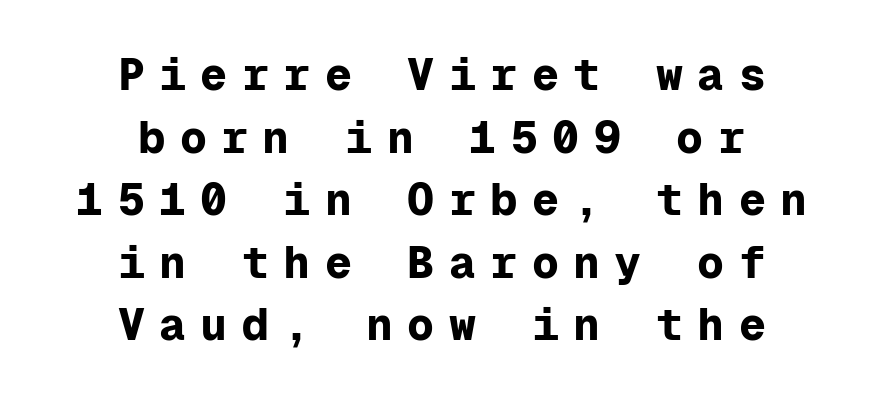
The letters are spread apart with noticeably loose tracking. The words here are not underlined. Successive baselines arrive at the customary interval. Set as a true bold cut, around the 700 mark.
